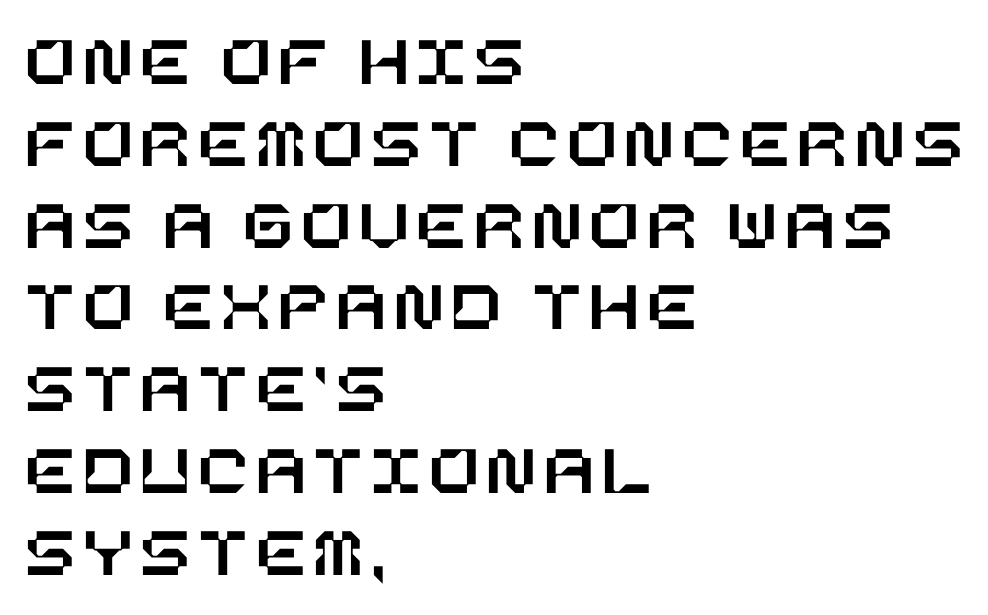
Q: Is the text italic (slanted)? A: No, it is upright.
Q: Is the text underlined? A: No.
Q: How is the paragraph aligned? A: Left-aligned.
Q: Is the spacing between lines tight, normal or loose? A: Tight.
Q: Width (condensed, normal, or wide)? A: Normal.
Q: Stroke contrast? A: Low.
Q: x-height? A: Large.
